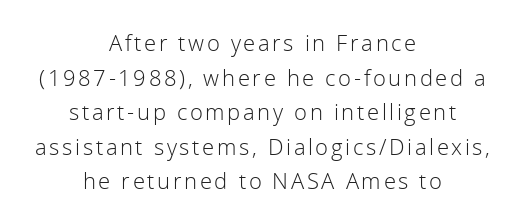
The image shows 22 px text type, upright; set centered, normal line spacing (1.57x), not underlined.
